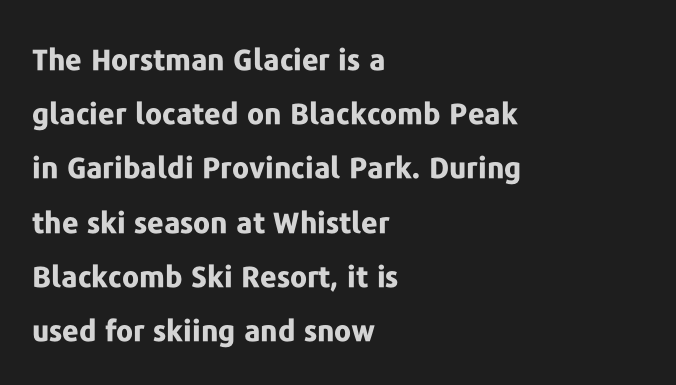
Q: Is the text bold? A: Yes.
Q: Is the text italic (slanted)? A: No, it is upright.
Q: Is the typeface a serif or a sans-serif typeface? A: Sans-serif.
Q: Is the text underlined? A: No.
Q: How is the paragraph aligned? A: Left-aligned.
Q: Is the spacing between letters normal or unusually wide? A: Normal.
Q: Width (condensed, normal, or wide)? A: Normal.
Q: Stroke contrast? A: Low.
Q: x-height? A: Medium.
Q: Monospaced? A: No.
